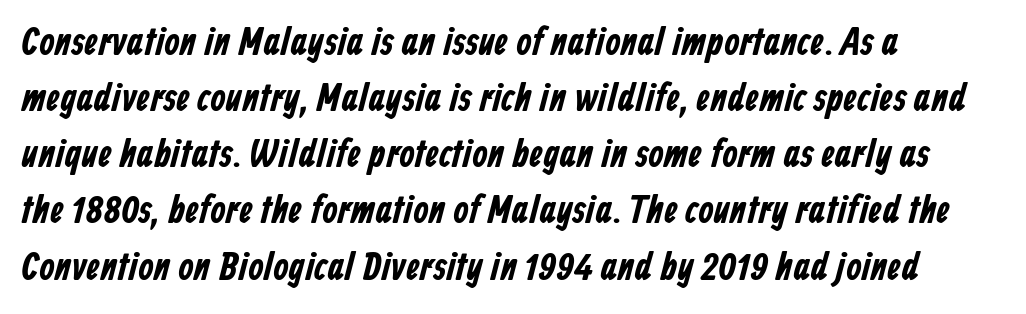
The passage shown is typeset with a sans-serif family. The face used here is proportionally spaced, like ordinary book or web type. Nobody touched the tracking dial on this one. Just letters on the line, the space beneath them empty.
